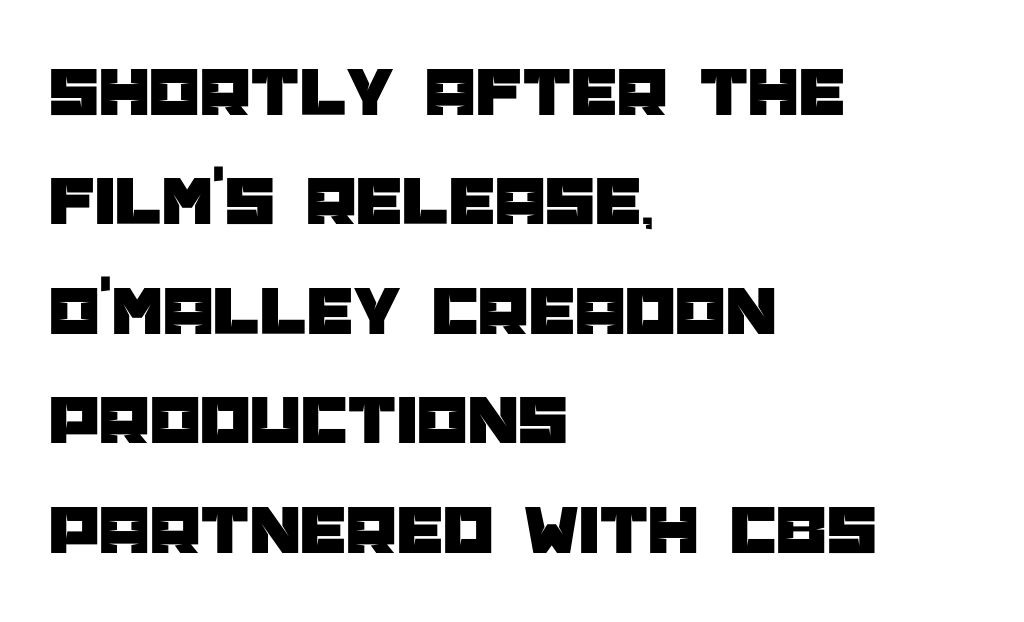
Do the characters align in a grid? No, the font is proportional. Descenders are the only things crossing below the line. Is the block centered? No — it sits flush against the left margin. Spacing between characters is what you'd get straight out of the box. Quick note: not italic, upright.
